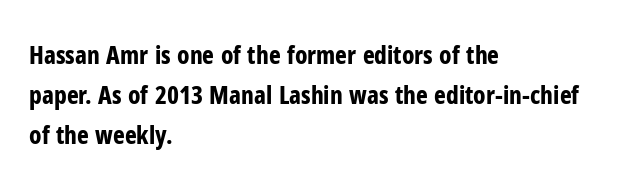
Q: Is the text bold? A: Yes.
Q: Is the text italic (slanted)? A: No, it is upright.
Q: Is the text underlined? A: No.
Q: How is the paragraph aligned? A: Left-aligned.
Q: Is the spacing between letters normal or unusually wide? A: Normal.
Q: Is the spacing between lines tight, normal or loose? A: Normal.
